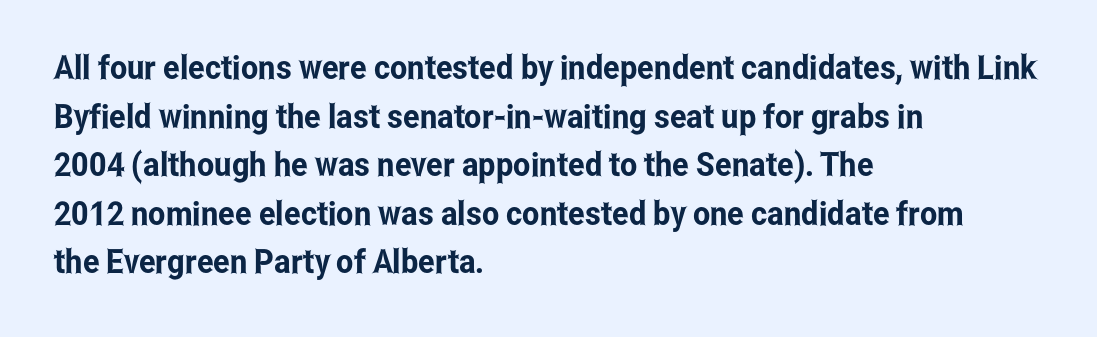
Q: Is the text italic (slanted)? A: No, it is upright.
Q: Is the typeface a serif or a sans-serif typeface? A: Sans-serif.
Q: Is the text underlined? A: No.
Q: How is the paragraph aligned? A: Left-aligned.
Q: Is the spacing between letters normal or unusually wide? A: Normal.
Q: Is the spacing between lines tight, normal or loose? A: Normal.
Q: Width (condensed, normal, or wide)? A: Condensed.
Q: Stroke contrast? A: Low.
Q: x-height? A: Medium.
Q: Monospaced? A: No.
